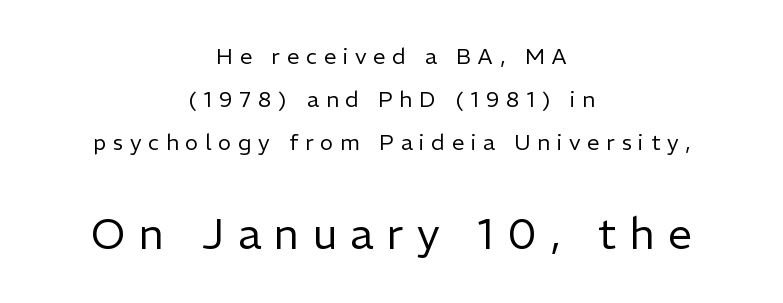
The letterforms stand isolated, each surrounded by extra space. The lines in this sample share a center point and differ in where they start and stop. Do the characters align in a grid? No, the font is proportional. Posture: upright roman. These lines stand farther apart than default settings would place them.
